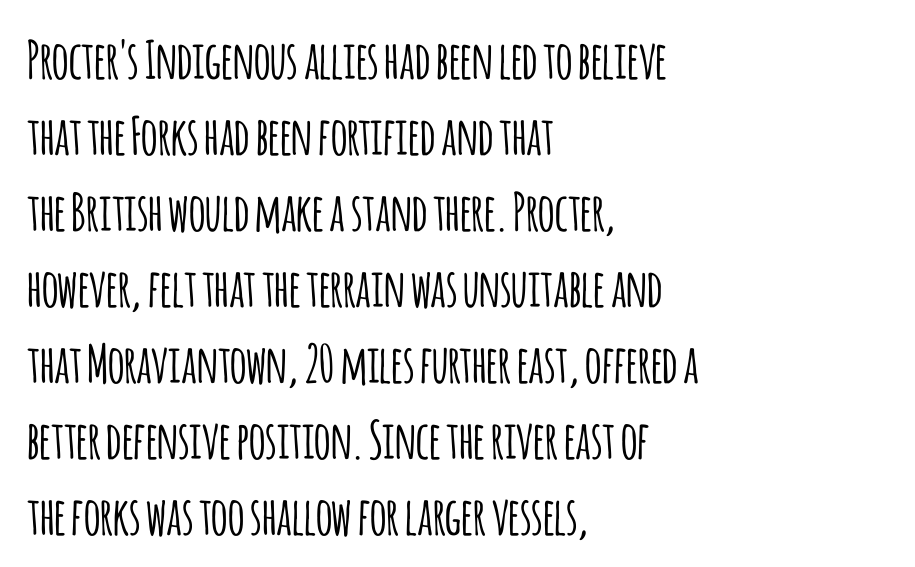
The passage shown is typed in a proportional face where columns would drift. It's the straight-up-and-down kind of type. Has an underline been added? It has not. Caption: standard tracking, unaltered. Horizontally, the lines are justified to the leading edge only.
